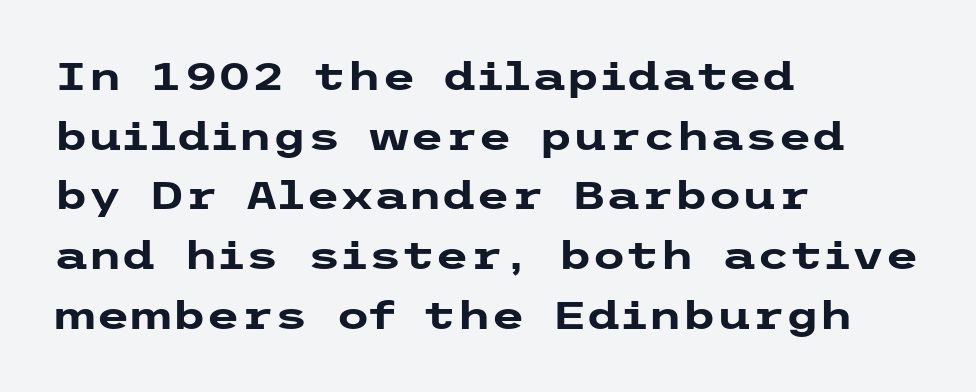
{"serif": "no", "italic": "no", "bold": "yes", "weight": "heavy", "width": "wide", "stroke_contrast": "low", "x_height": "medium", "underline": "no", "align": "left", "line_spacing": "normal", "line_spacing_ratio": 1.53, "letter_spacing": "normal", "letter_spacing_em": 0.0, "glyph_px": 39}
